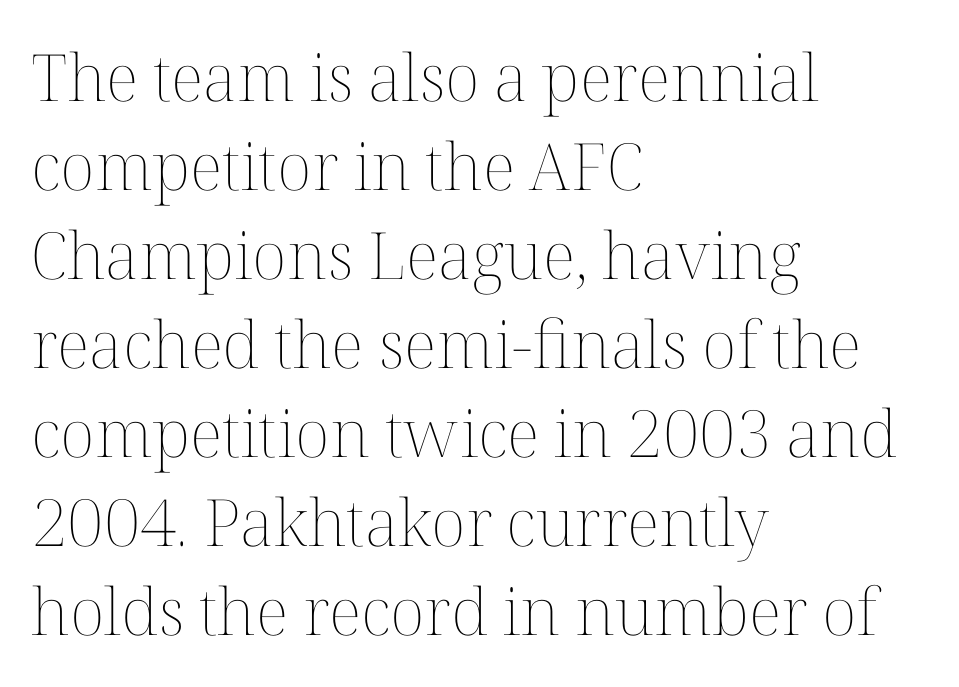
The image shows 65 px thin type, upright; set left-aligned, normal line spacing (1.37x), normal letter spacing, not underlined; medium stroke contrast and a medium x-height.
